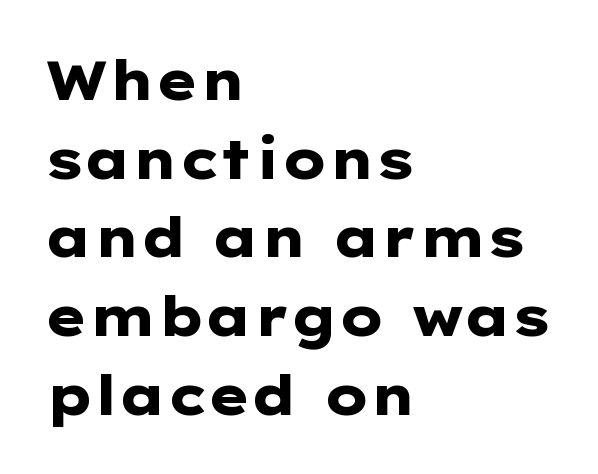
The image shows 55 px heavy, wide sans-serif type, upright; set left-aligned, normal line spacing (1.43x), normal letter spacing, not underlined; low stroke contrast and a medium x-height.
